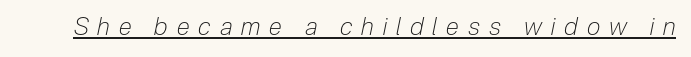
Q: Is the text bold? A: No.
Q: Is the text italic (slanted)? A: Yes, it leans right by about 12 degrees.
Q: Is the text underlined? A: Yes.
Q: Is the spacing between letters normal or unusually wide? A: Unusually wide.
